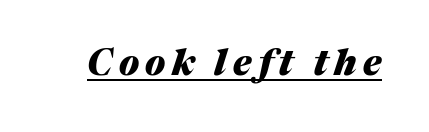
{"italic": "yes", "lean": "right", "slant_degrees": 17, "bold": "yes", "weight": "heavy", "width": "normal", "stroke_contrast": "medium", "x_height": "medium", "monospaced": "no", "underline": "yes", "glyph_px": 35}
